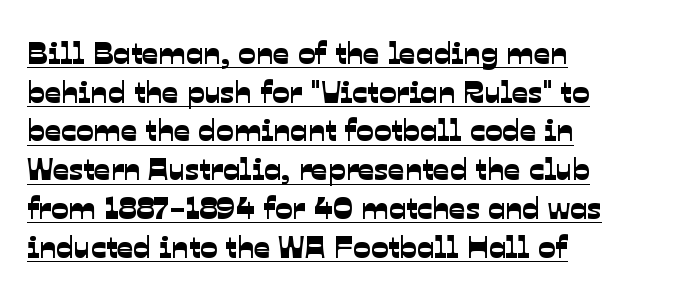
The image shows 32 px sans-serif type; set left-aligned, line spacing 1.21x, normal letter spacing, underlined; low stroke contrast and a medium x-height.
